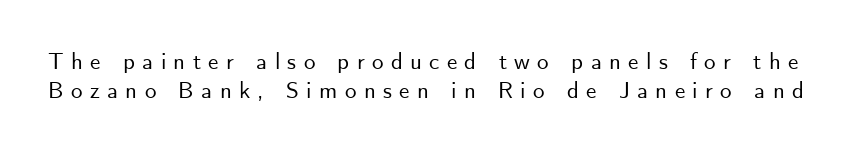
Q: Is the text italic (slanted)? A: No, it is upright.
Q: Is the text underlined? A: No.
Q: Is the spacing between letters normal or unusually wide? A: Unusually wide.
Q: Is the spacing between lines tight, normal or loose? A: Normal.
